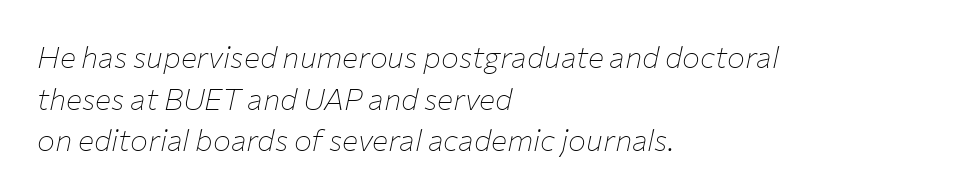
{"italic": "yes", "lean": "right", "slant_degrees": 12, "bold": "no", "weight": "thin", "width": "normal", "stroke_contrast": "low", "x_height": "medium", "monospaced": "no", "underline": "no", "align": "left", "line_spacing": "normal", "line_spacing_ratio": 1.39, "letter_spacing": "normal", "letter_spacing_em": 0.0, "glyph_px": 30}
